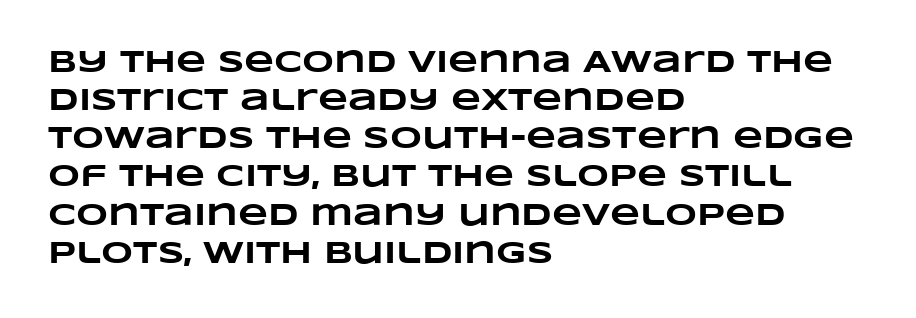
{"bold": "yes", "weight": "heavy", "width": "wide", "stroke_contrast": "low", "x_height": "large", "monospaced": "no", "underline": "no", "align": "left", "line_spacing_ratio": 1.23, "letter_spacing": "normal", "letter_spacing_em": 0.0, "glyph_px": 31}
